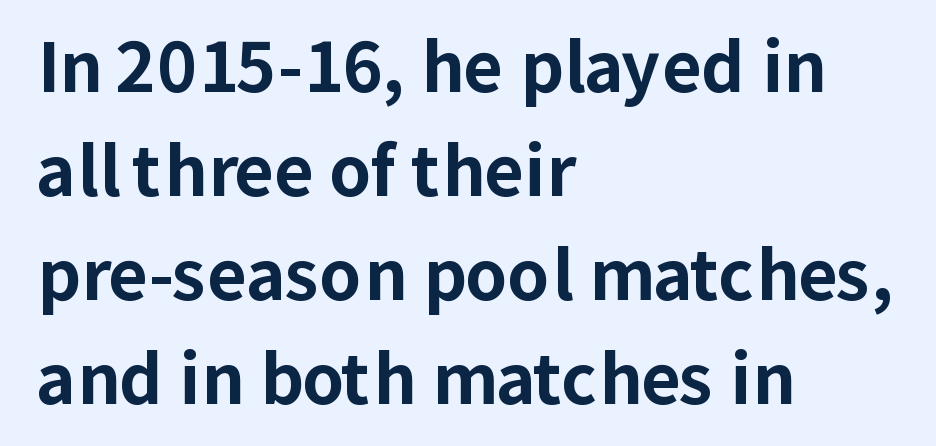
{"serif": "no", "italic": "no", "bold": "yes", "weight": "bold", "width": "normal", "stroke_contrast": "low", "x_height": "medium", "monospaced": "no", "underline": "no", "align": "left", "line_spacing": "normal", "line_spacing_ratio": 1.53, "letter_spacing": "normal", "letter_spacing_em": 0.0, "glyph_px": 68}
